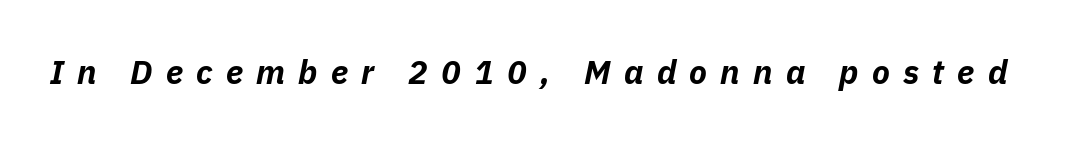
Q: Is the text bold? A: Yes.
Q: Is the text italic (slanted)? A: Yes, it leans right by about 11 degrees.
Q: Is the text underlined? A: No.
Q: Is the spacing between letters normal or unusually wide? A: Unusually wide.
Q: Width (condensed, normal, or wide)? A: Normal.
Q: Stroke contrast? A: Low.
Q: x-height? A: Medium.
Q: Monospaced? A: No.
